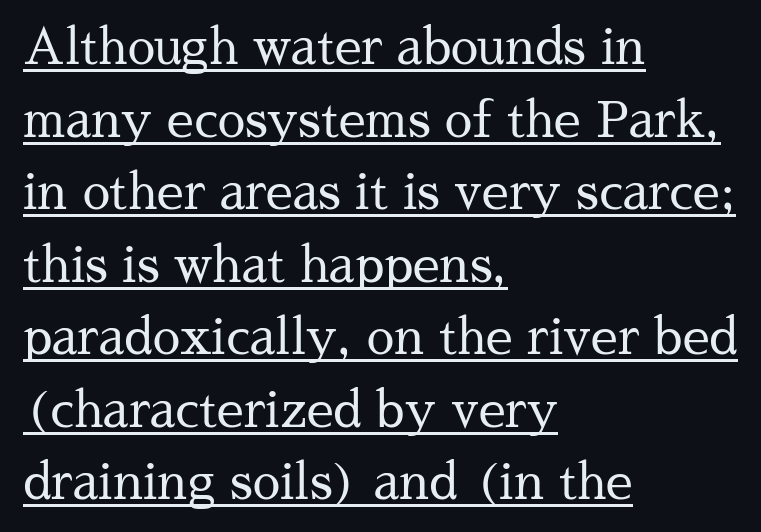
A typesetter would label this face a serif. How are the letters spaced? Ordinarily, with no added tracking. Glance below the letters and you will spot a drawn line. Teacher's note: observe the even left margin — that is flush-left alignment. The block of text has a typical density, with ordinary space between rows. Stroke thickness stays within the range of a standard reading face or lighter.
